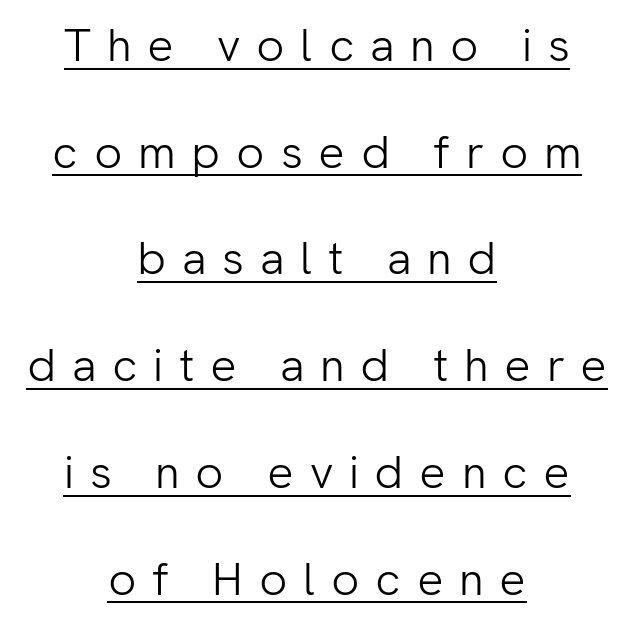
Q: Is the text bold? A: No.
Q: Is the text italic (slanted)? A: No, it is upright.
Q: Is the typeface a serif or a sans-serif typeface? A: Sans-serif.
Q: Is the text underlined? A: Yes.
Q: How is the paragraph aligned? A: Centered.
Q: Is the spacing between letters normal or unusually wide? A: Unusually wide.
Q: Is the spacing between lines tight, normal or loose? A: Loose.
Q: Width (condensed, normal, or wide)? A: Normal.
Q: Stroke contrast? A: Low.
Q: x-height? A: Medium.
Q: Monospaced? A: No.
